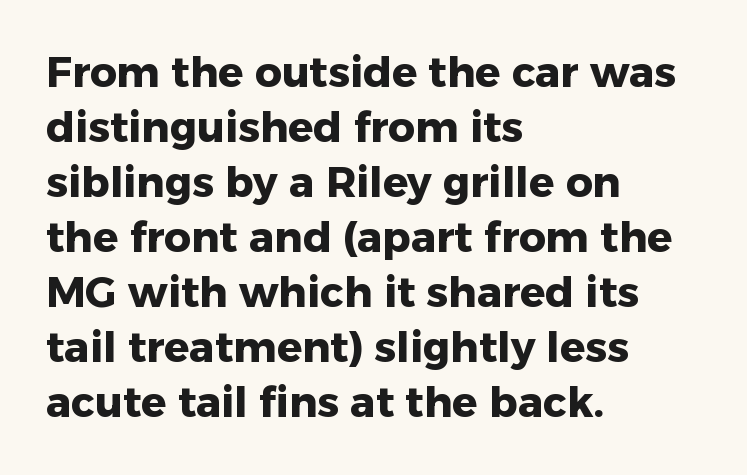
Q: Is the text bold? A: Yes.
Q: Is the text italic (slanted)? A: No, it is upright.
Q: Is the typeface a serif or a sans-serif typeface? A: Sans-serif.
Q: Is the text underlined? A: No.
Q: How is the paragraph aligned? A: Left-aligned.
Q: Is the spacing between letters normal or unusually wide? A: Normal.
Q: Is the spacing between lines tight, normal or loose? A: Normal.
Q: Width (condensed, normal, or wide)? A: Normal.
Q: Stroke contrast? A: Low.
Q: x-height? A: Medium.
Q: Monospaced? A: No.
